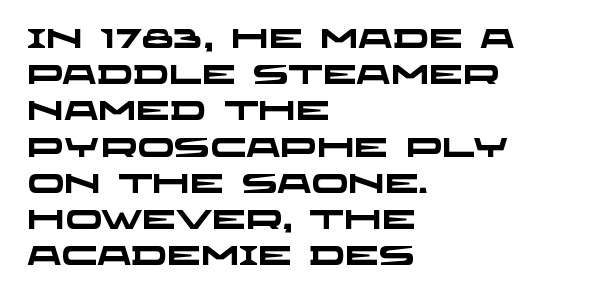
The image shows 27 px bold type; set left-aligned, normal line spacing (1.34x), normal letter spacing, not underlined.
